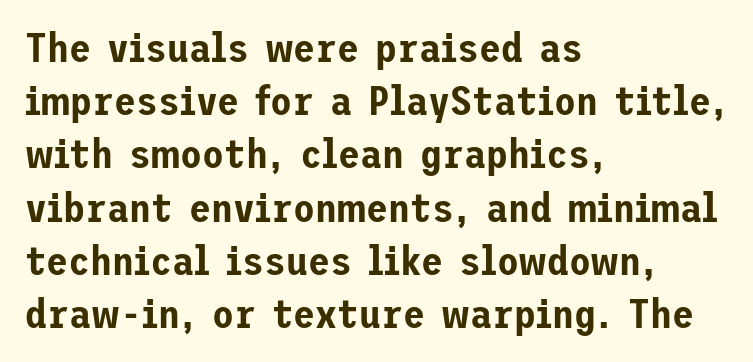
Q: Is the text italic (slanted)? A: No, it is upright.
Q: Is the typeface a serif or a sans-serif typeface? A: Sans-serif.
Q: Is the text underlined? A: No.
Q: How is the paragraph aligned? A: Left-aligned.
Q: Is the spacing between letters normal or unusually wide? A: Normal.
Q: Is the spacing between lines tight, normal or loose? A: Normal.
Q: Width (condensed, normal, or wide)? A: Normal.
Q: Stroke contrast? A: Low.
Q: x-height? A: Medium.
